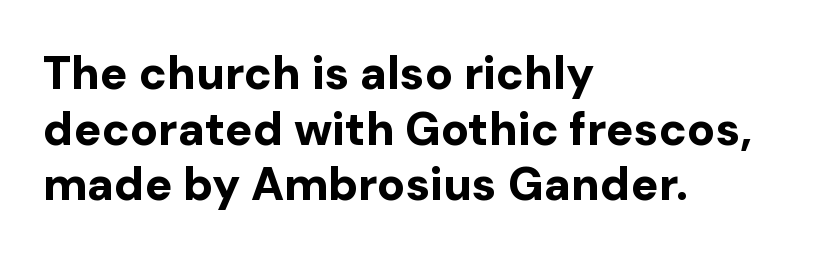
If you drew a ruler down the left edge, every line would touch it. Does the weight exceed regular? Yes, all the way to bold. The letters sit at their default tracking, neither squeezed nor spread. Looks like regular typesetting: each glyph gets only the width it needs.
